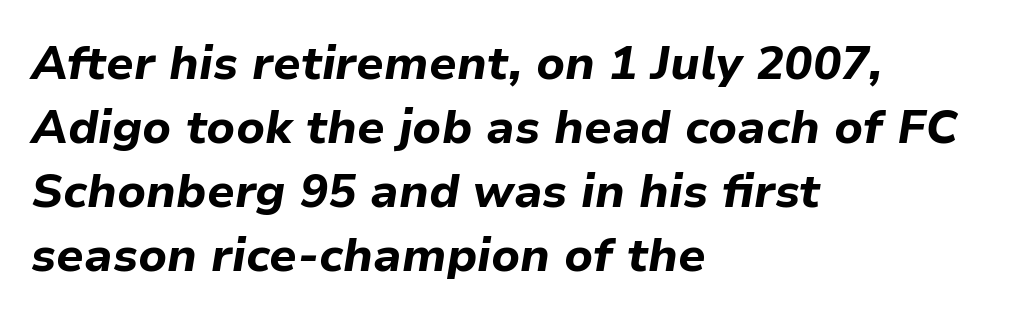
{"italic": "yes", "lean": "right", "slant_degrees": 9, "bold": "yes", "weight": "bold", "width": "normal", "stroke_contrast": "low", "x_height": "medium", "monospaced": "no", "underline": "no", "align": "left", "line_spacing": "normal", "line_spacing_ratio": 1.36, "letter_spacing": "normal", "letter_spacing_em": 0.0, "glyph_px": 47}
